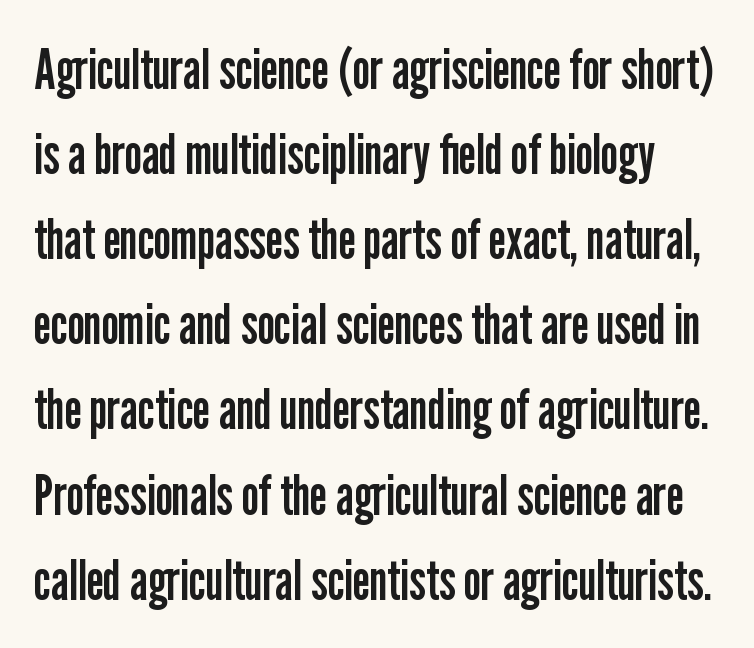
Q: Is the text bold? A: No.
Q: Is the text italic (slanted)? A: No, it is upright.
Q: Is the typeface a serif or a sans-serif typeface? A: Sans-serif.
Q: Is the text underlined? A: No.
Q: Is the spacing between letters normal or unusually wide? A: Normal.
Q: Is the spacing between lines tight, normal or loose? A: Normal.
Q: Width (condensed, normal, or wide)? A: Condensed.
Q: Stroke contrast? A: Low.
Q: x-height? A: Medium.
Q: Monospaced? A: No.
